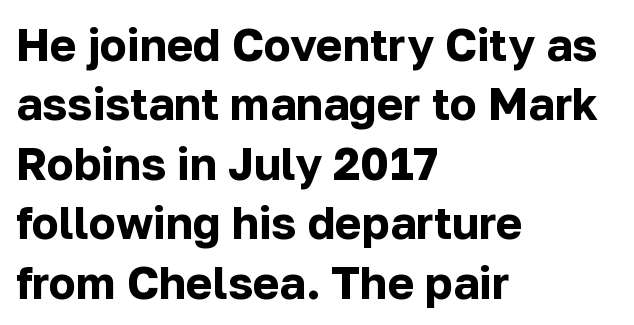
Q: Is the text bold? A: Yes.
Q: Is the text italic (slanted)? A: No, it is upright.
Q: Is the typeface a serif or a sans-serif typeface? A: Sans-serif.
Q: Is the text underlined? A: No.
Q: How is the paragraph aligned? A: Left-aligned.
Q: Is the spacing between letters normal or unusually wide? A: Normal.
Q: Is the spacing between lines tight, normal or loose? A: Normal.
Q: Width (condensed, normal, or wide)? A: Normal.
Q: Stroke contrast? A: Low.
Q: x-height? A: Medium.
Q: Monospaced? A: No.
